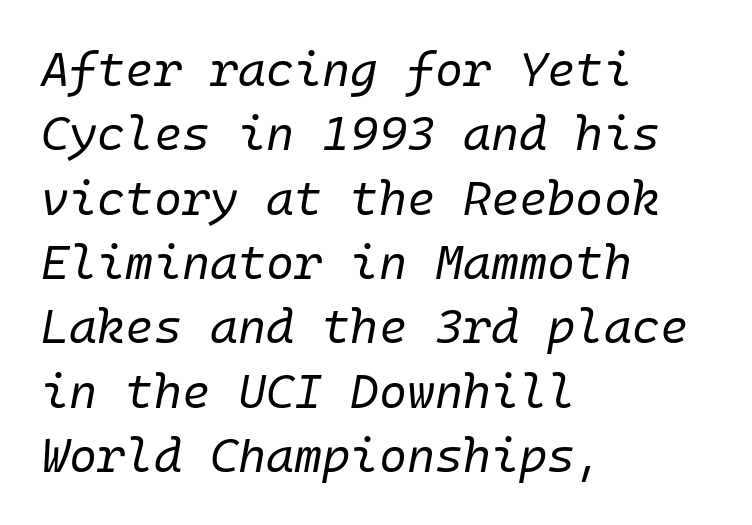
This sample uses an oblique cut, with every glyph tilted off the vertical. Only glyphs here, with clear space below each row. Each word holds together tightly as a unit, with standard inter-letter gaps. Which margin do the lines hug? The left one — the right edge is uneven. Vertical stems look standard width or narrower in stroke.
